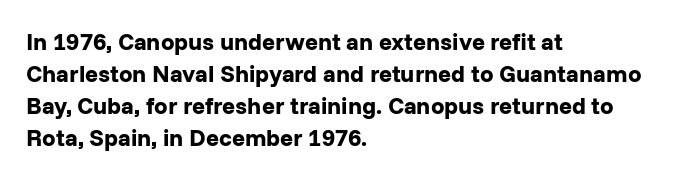
Q: Is the text bold? A: Yes.
Q: Is the text italic (slanted)? A: No, it is upright.
Q: Is the text underlined? A: No.
Q: How is the paragraph aligned? A: Left-aligned.
Q: Is the spacing between letters normal or unusually wide? A: Normal.
Q: Is the spacing between lines tight, normal or loose? A: Normal.
